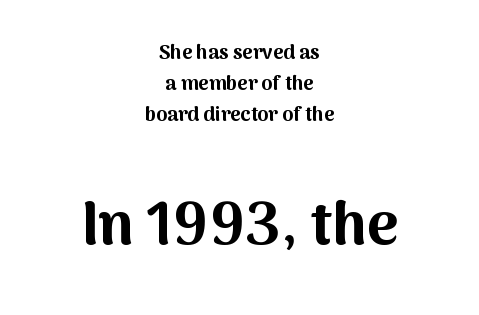
The image shows 60 px bold sans-serif type, upright; set centered, normal line spacing (1.56x), normal letter spacing, not underlined; the second (bottom) block is 3.0x larger; medium stroke contrast and a medium x-height.
